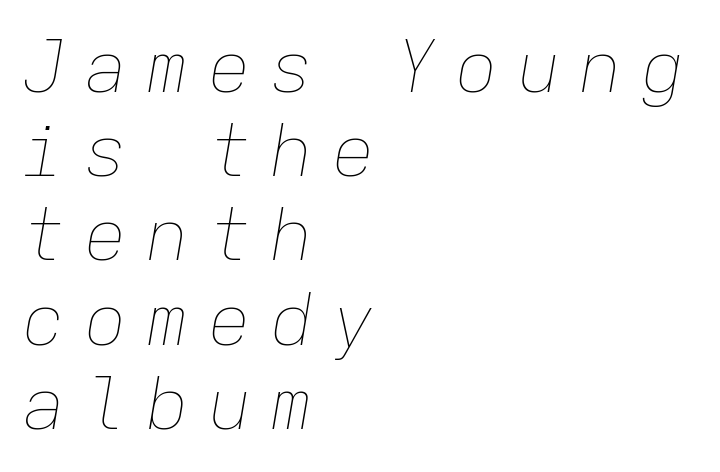
{"italic": "yes", "lean": "right", "slant_degrees": 9, "bold": "no", "weight": "thin", "width": "normal", "stroke_contrast": "low", "x_height": "medium", "monospaced": "yes", "underline": "no", "align": "left", "line_spacing_ratio": 1.17, "letter_spacing": "wide", "letter_spacing_em": 0.26, "glyph_px": 72}
